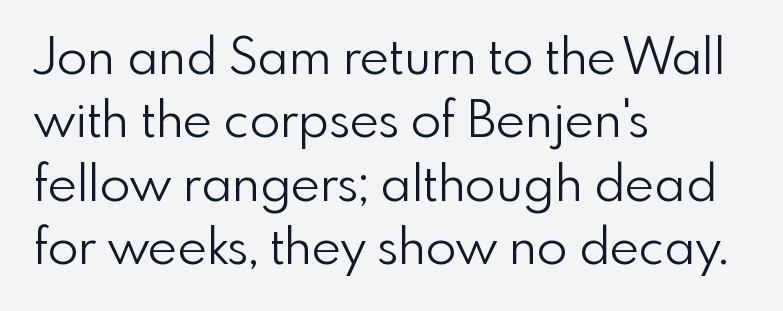
{"serif": "no", "italic": "no", "bold": "no", "weight": "light", "width": "normal", "stroke_contrast": "low", "x_height": "small", "monospaced": "no", "underline": "no", "align": "left", "line_spacing": "normal", "line_spacing_ratio": 1.27, "letter_spacing": "normal", "letter_spacing_em": 0.0, "glyph_px": 50}
